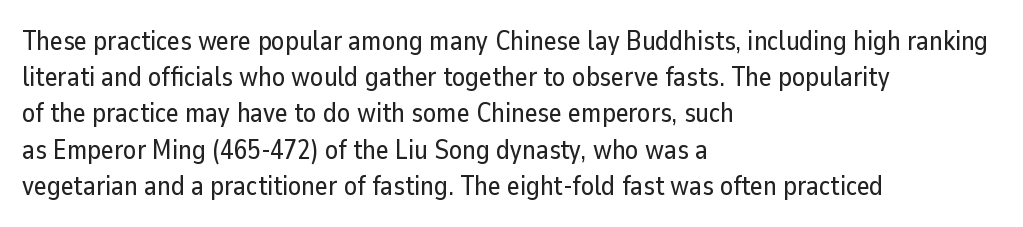
The image shows 27 px text type, upright; set left-aligned, normal line spacing (1.34x), normal letter spacing, not underlined.
